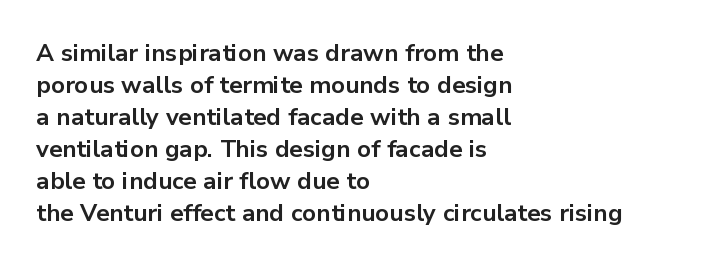
How are the letters spaced? Ordinarily, with no added tracking. Left-aligned paragraph, ragged on the right. The rows are spaced the way most documents space them. The glyphs are unaccompanied by any horizontal stroke below them. Weight check: bold — yes, fully. Ordinary non-slanted type is in use.
